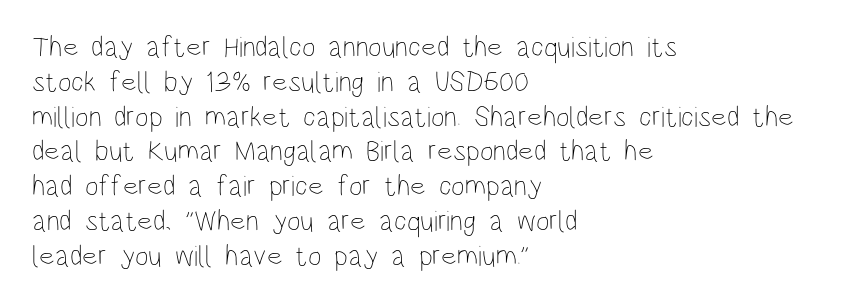
This rendering leaves character spacing at its baseline value. Line beginnings align vertically; line endings do not. A typesetter would call this proportional, since set widths differ per character. No word sits above an underline. This is not heavy type; no bold has been used. Characters remain perfectly vertical along every line.
